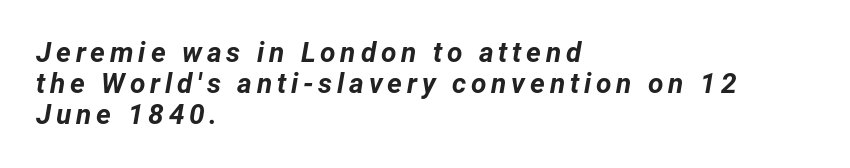
The image shows 28 px bold type, italic (leaning right); set left-aligned, tight line spacing (1.11x), not underlined; low stroke contrast and a medium x-height.
